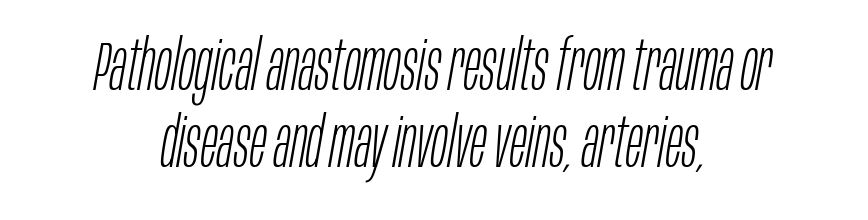
The image shows 69 px light, condensed type, italic (leaning right); set centered, tight line spacing (1.12x), normal letter spacing, not underlined; low stroke contrast and a large x-height.
